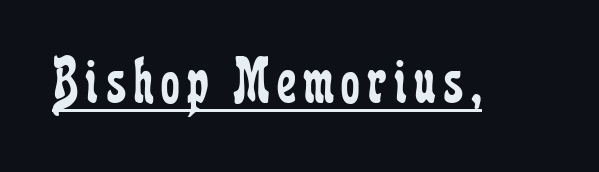
Looks like someone drew a line under every word here. The face looks like a standard text weight, possibly lighter. Posture: vertical. Are there feet on the stems? There are — it's a serif. Spacing verdict: proportional, widths tailored to each character.
